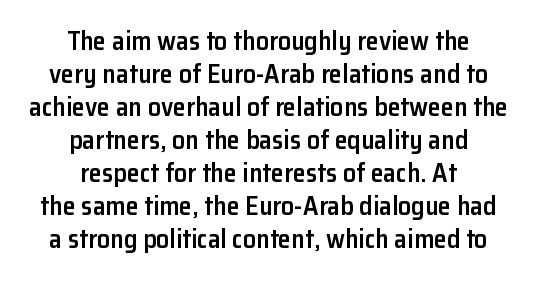
Q: Is the text bold? A: Semi-bold.
Q: Is the text italic (slanted)? A: No, it is upright.
Q: Is the text underlined? A: No.
Q: How is the paragraph aligned? A: Centered.
Q: Is the spacing between letters normal or unusually wide? A: Normal.
Q: Is the spacing between lines tight, normal or loose? A: Normal.
